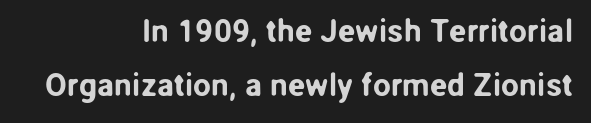
{"serif": "no", "italic": "no", "width": "normal", "stroke_contrast": "low", "x_height": "medium", "monospaced": "no", "underline": "no", "align": "right", "line_spacing": "normal", "line_spacing_ratio": 1.69, "letter_spacing": "normal", "letter_spacing_em": 0.0, "glyph_px": 32}
